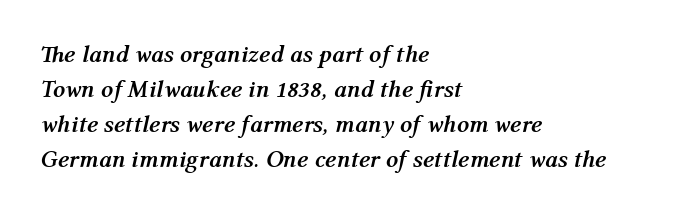
{"italic": "yes", "lean": "right", "slant_degrees": 12, "bold": "yes", "underline": "no", "align": "left", "line_spacing": "normal", "line_spacing_ratio": 1.46, "letter_spacing": "normal", "letter_spacing_em": 0.0, "glyph_px": 24}
